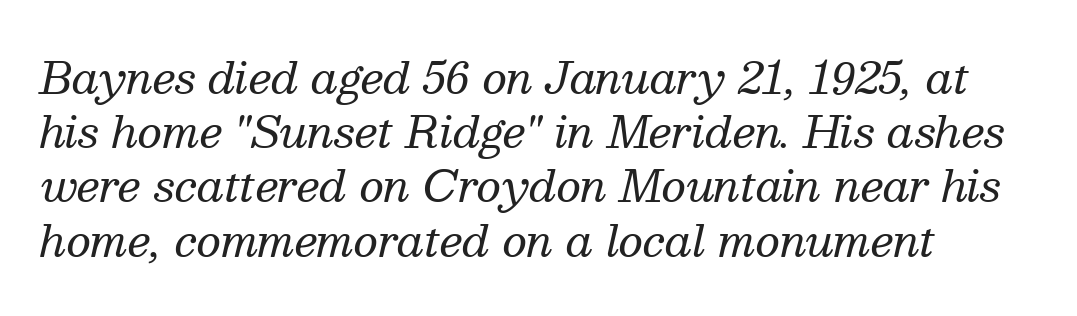
{"serif": "yes", "italic": "yes", "lean": "right", "slant_degrees": 13, "bold": "no", "weight": "regular", "width": "normal", "stroke_contrast": "medium", "x_height": "medium", "monospaced": "no", "underline": "no", "align": "left", "line_spacing": "normal", "line_spacing_ratio": 1.26, "letter_spacing": "normal", "letter_spacing_em": 0.0, "glyph_px": 43}
